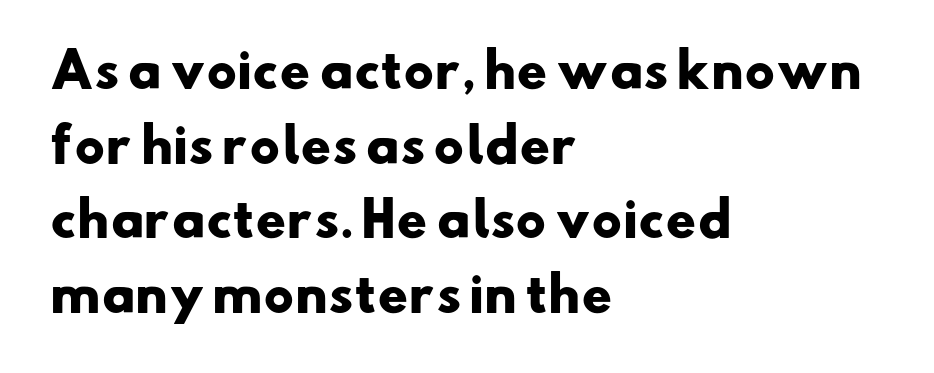
{"serif": "no", "bold": "yes", "weight": "heavy", "width": "wide", "stroke_contrast": "low", "x_height": "small", "monospaced": "no", "underline": "no", "align": "left", "line_spacing": "normal", "line_spacing_ratio": 1.59, "letter_spacing": "normal", "letter_spacing_em": 0.0, "glyph_px": 47}
